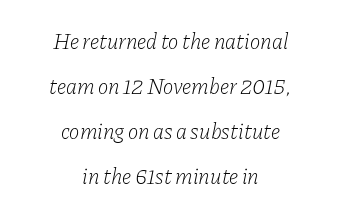
Q: Is the text bold? A: No.
Q: Is the text italic (slanted)? A: Yes, it leans right by about 11 degrees.
Q: Is the text underlined? A: No.
Q: How is the paragraph aligned? A: Centered.
Q: Is the spacing between letters normal or unusually wide? A: Normal.
Q: Is the spacing between lines tight, normal or loose? A: Loose.
